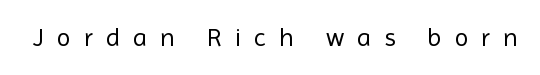
Each stroke keeps to a modest, everyday thickness or less. Letter spacing: wide. The string is rendered with underlining switched off. A typesetter would mark this as roman, not italic.
